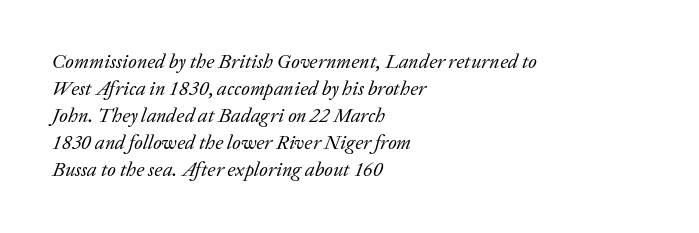
Q: Is the text bold? A: No.
Q: Is the text italic (slanted)? A: Yes, it leans right by about 20 degrees.
Q: Is the text underlined? A: No.
Q: How is the paragraph aligned? A: Left-aligned.
Q: Is the spacing between letters normal or unusually wide? A: Normal.
Q: Is the spacing between lines tight, normal or loose? A: Normal.
